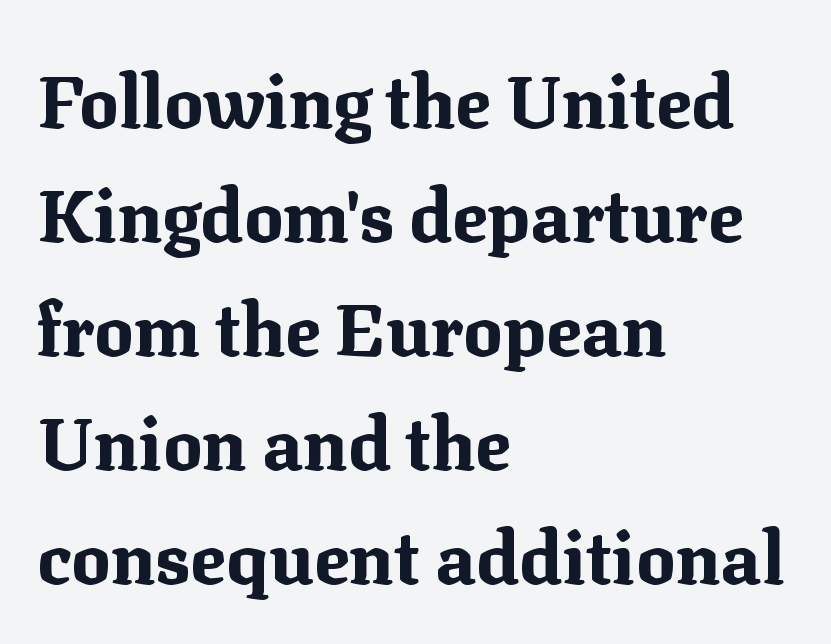
{"serif": "yes", "italic": "no", "bold": "yes", "weight": "bold", "width": "normal", "stroke_contrast": "medium", "x_height": "medium", "monospaced": "no", "underline": "no", "align": "left", "line_spacing": "normal", "line_spacing_ratio": 1.56, "letter_spacing": "normal", "letter_spacing_em": 0.0, "glyph_px": 73}
